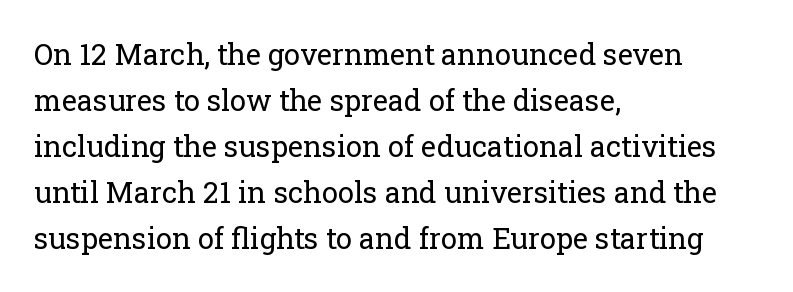
{"serif": "yes", "italic": "no", "bold": "no", "weight": "regular", "width": "normal", "stroke_contrast": "low", "x_height": "medium", "monospaced": "no", "underline": "no", "align": "left", "line_spacing": "normal", "line_spacing_ratio": 1.59, "letter_spacing": "normal", "letter_spacing_em": 0.0, "glyph_px": 29}
